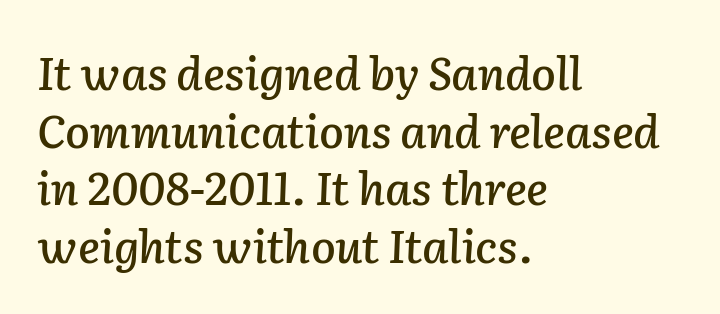
{"italic": "yes", "lean": "right", "slant_degrees": 2, "width": "normal", "stroke_contrast": "low", "x_height": "medium", "monospaced": "no", "underline": "no", "align": "left", "line_spacing": "normal", "line_spacing_ratio": 1.28, "letter_spacing": "normal", "letter_spacing_em": 0.0, "glyph_px": 45}
